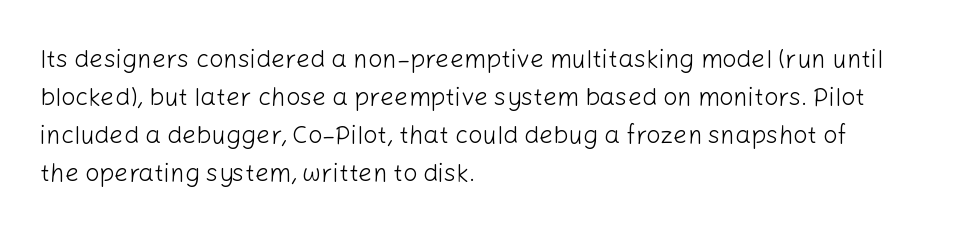
Q: Is the text bold? A: No.
Q: Is the text italic (slanted)? A: No, it is upright.
Q: Is the text underlined? A: No.
Q: How is the paragraph aligned? A: Left-aligned.
Q: Is the spacing between letters normal or unusually wide? A: Normal.
Q: Is the spacing between lines tight, normal or loose? A: Normal.
